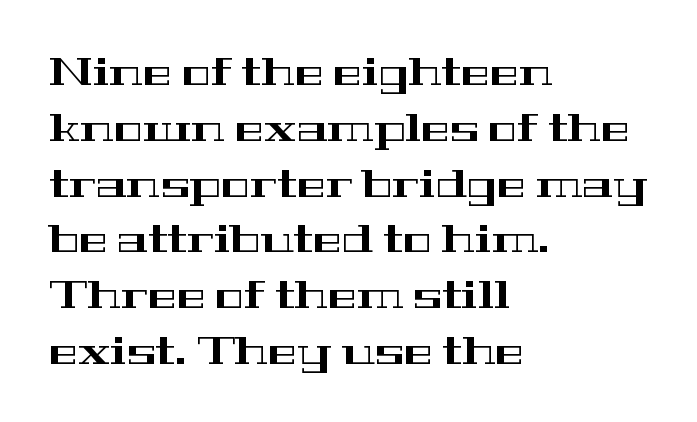
{"serif": "yes", "italic": "no", "width": "wide", "stroke_contrast": "high", "x_height": "medium", "monospaced": "no", "underline": "no", "align": "left", "line_spacing": "normal", "line_spacing_ratio": 1.43, "letter_spacing": "normal", "letter_spacing_em": 0.0, "glyph_px": 39}
